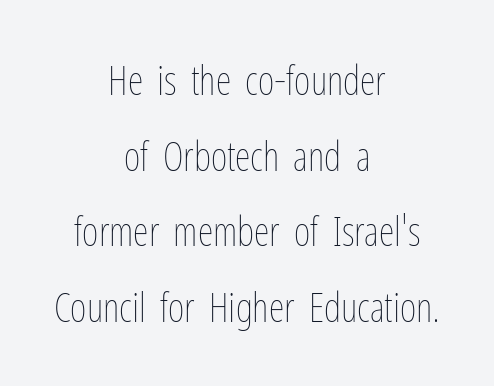
Q: Is the text bold? A: No.
Q: Is the text italic (slanted)? A: No, it is upright.
Q: Is the text underlined? A: No.
Q: How is the paragraph aligned? A: Centered.
Q: Is the spacing between letters normal or unusually wide? A: Normal.
Q: Width (condensed, normal, or wide)? A: Condensed.
Q: Stroke contrast? A: Low.
Q: x-height? A: Medium.
Q: Monospaced? A: No.
